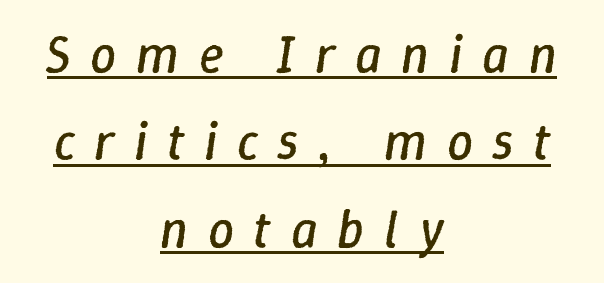
The image shows 52 px regular-weight type, italic (leaning right); set centered, normal line spacing (1.68x), unusually wide letter spacing (+0.38 em), underlined; low stroke contrast and a medium x-height.
